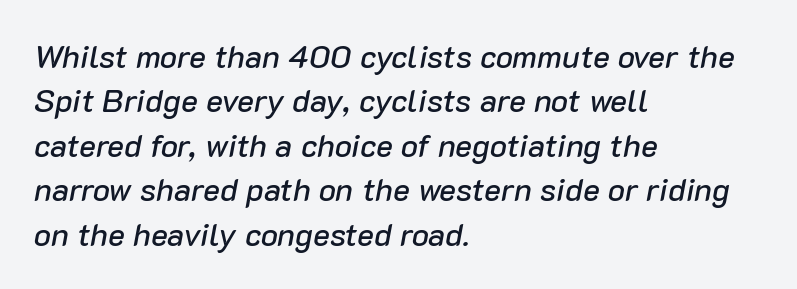
The passage shown stacks its lines at a standard gap. Underline: absent. Does the copy run flush right? No — it runs flush left. Note the varied advance widths — an 'i' is clearly narrower than an 'm'. Does extra space separate the letters? No, they use regular spacing.
